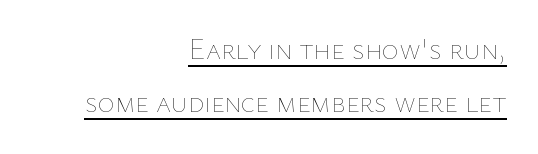
The image shows 29 px thin type, upright; set right-aligned, line spacing 1.83x, normal letter spacing, underlined; low stroke contrast and a medium x-height.
